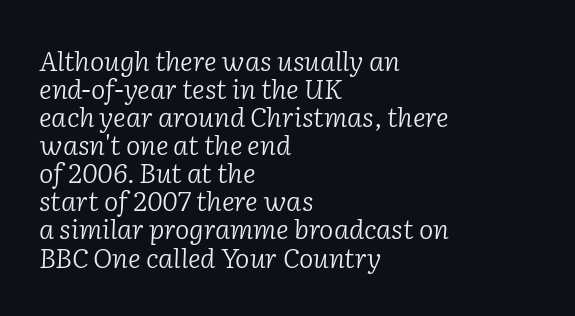
Q: Is the text bold? A: No.
Q: Is the text italic (slanted)? A: Yes, it leans right by about 2 degrees.
Q: Is the text underlined? A: No.
Q: How is the paragraph aligned? A: Left-aligned.
Q: Is the spacing between letters normal or unusually wide? A: Normal.
Q: Is the spacing between lines tight, normal or loose? A: Tight.
